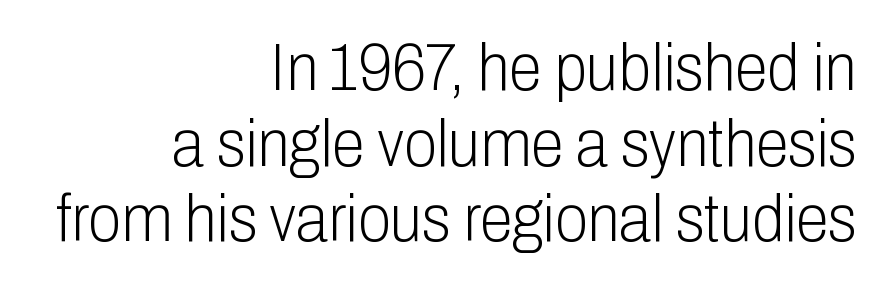
The image shows 67 px light, condensed sans-serif type, upright; set right-aligned, tight line spacing (1.13x), normal letter spacing, not underlined; low stroke contrast and a medium x-height.
